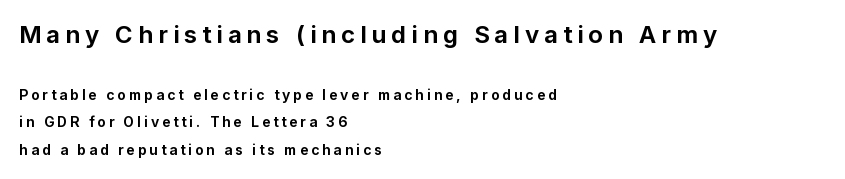
Q: Is the text bold? A: Yes.
Q: Is the text italic (slanted)? A: No, it is upright.
Q: Is the text underlined? A: No.
Q: How is the paragraph aligned? A: Left-aligned.
Q: Is the spacing between letters normal or unusually wide? A: Unusually wide.
Q: Is the spacing between lines tight, normal or loose? A: Loose.
Q: Which block of text is set in a larger size, the first (top) or the second (bottom)? A: The first (top) one.
